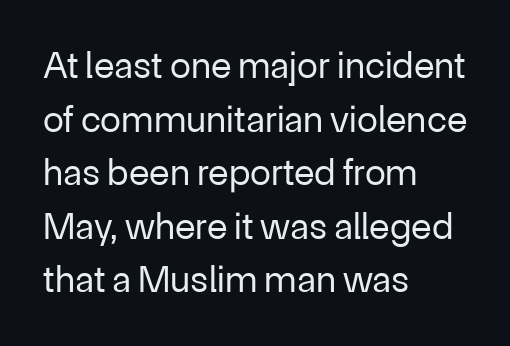
Check where the strokes stop: nothing finishes them off — pure sans. Whoever set this chose a conventional vertical rhythm. Caption: standard tracking, unaltered. Quick note: not italic, upright. Weight: regular or lighter. Leftover space on each line is placed entirely after the last word.
